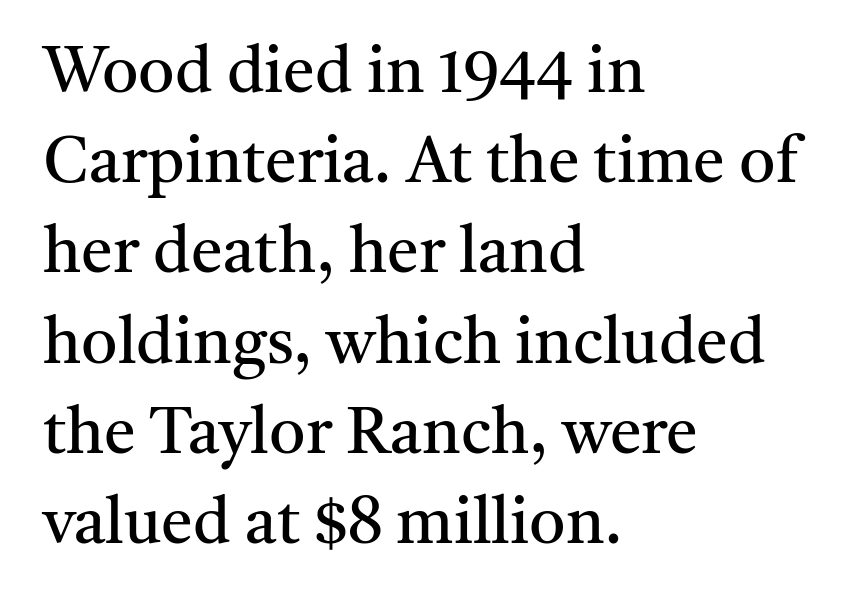
{"serif": "yes", "italic": "no", "bold": "no", "weight": "regular", "width": "normal", "stroke_contrast": "medium", "x_height": "medium", "monospaced": "no", "underline": "no", "align": "left", "line_spacing": "normal", "line_spacing_ratio": 1.41, "letter_spacing": "normal", "letter_spacing_em": 0.0, "glyph_px": 64}
